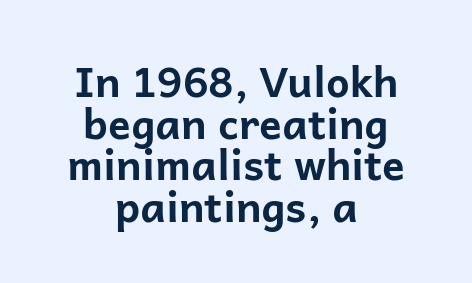
This sample uses plain, unmodified letter spacing. Each letter's strokes conclude bluntly, with no projecting serifs. Each letter keeps its own natural width here, so spacing adapts to shape. The vertical gap from one line to the next is small. The typesetter chose a symmetrical, centered arrangement here.
